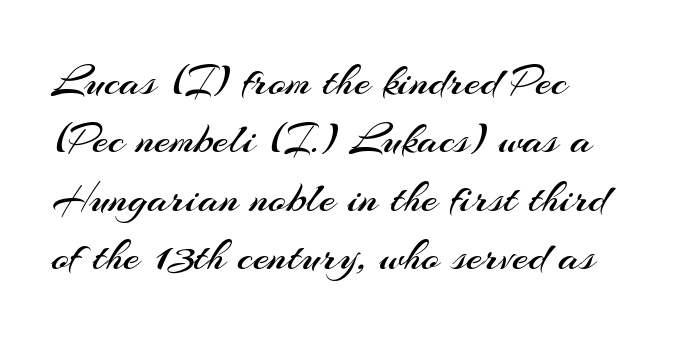
The weight tops out at a normal text grade. The gaps between neighbouring characters are ordinary and unremarkable. A typesetter would call this leading conventional body-copy spacing. A student would call this left alignment; a typographer would say flush left, rag right.
